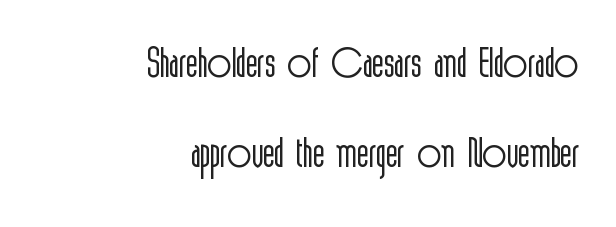
The image shows 62 px light, condensed sans-serif type, upright; set right-aligned, normal line spacing (1.45x), normal letter spacing, not underlined; a medium x-height.
